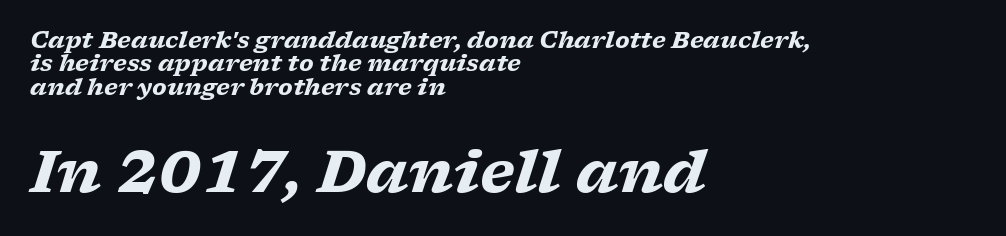
Character size in the trailing block exceeds that of the leading block. Rendered with sloped, italic letterforms. The face used here is proportionally spaced, like ordinary book or web type. The baseline area is clear. Regarding leading, the lines here are crowded together. The strokes are fattened all the way to bold.
